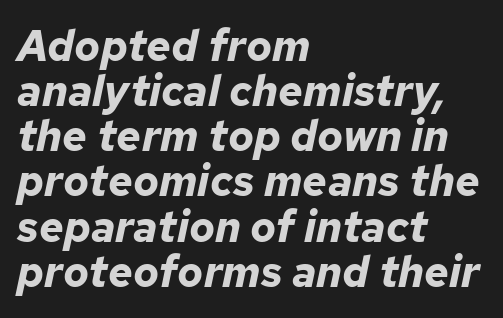
The image shows 43 px bold type, italic (leaning right); set left-aligned, tight line spacing (1.05x), normal letter spacing, not underlined; low stroke contrast and a medium x-height.
